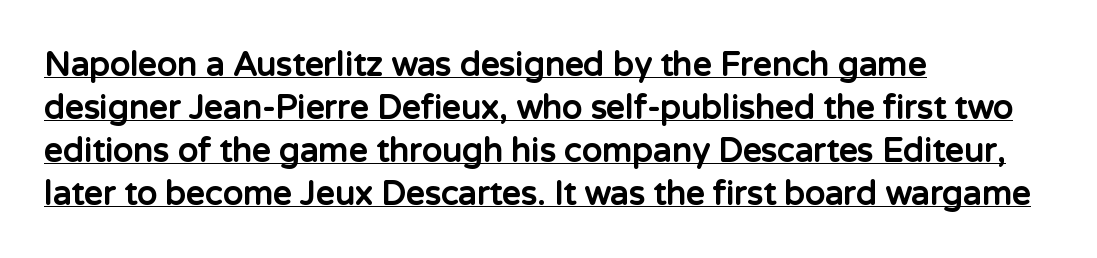
Q: Is the text bold? A: Yes.
Q: Is the text italic (slanted)? A: No, it is upright.
Q: Is the typeface a serif or a sans-serif typeface? A: Sans-serif.
Q: Is the text underlined? A: Yes.
Q: How is the paragraph aligned? A: Left-aligned.
Q: Is the spacing between letters normal or unusually wide? A: Normal.
Q: Is the spacing between lines tight, normal or loose? A: Normal.
Q: Width (condensed, normal, or wide)? A: Normal.
Q: Stroke contrast? A: Low.
Q: x-height? A: Medium.
Q: Monospaced? A: No.
